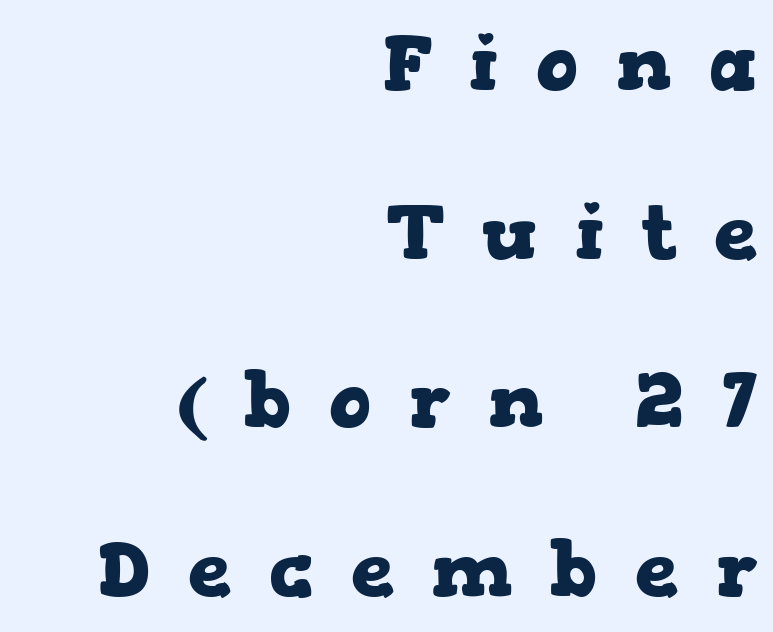
Q: Is the text bold? A: Yes.
Q: Is the text italic (slanted)? A: No, it is upright.
Q: Is the typeface a serif or a sans-serif typeface? A: Serif.
Q: Is the text underlined? A: No.
Q: How is the paragraph aligned? A: Right-aligned.
Q: Is the spacing between letters normal or unusually wide? A: Unusually wide.
Q: Is the spacing between lines tight, normal or loose? A: Loose.
Q: Width (condensed, normal, or wide)? A: Wide.
Q: Stroke contrast? A: Low.
Q: x-height? A: Medium.
Q: Monospaced? A: No.
